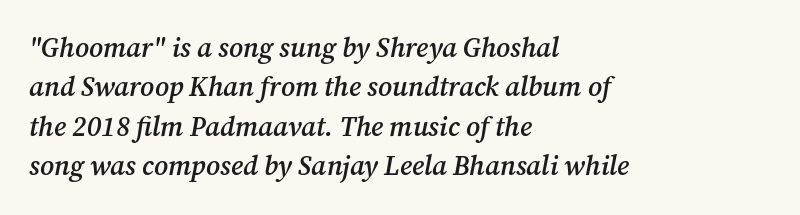
The image shows 27 px text type, italic (leaning right); set left-aligned, normal line spacing (1.46x), normal letter spacing, not underlined.
